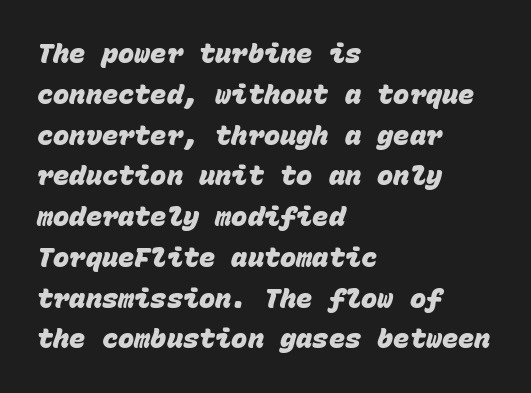
{"bold": "yes", "underline": "no", "align": "left", "line_spacing": "normal", "line_spacing_ratio": 1.51, "letter_spacing": "normal", "letter_spacing_em": 0.0, "glyph_px": 27}
